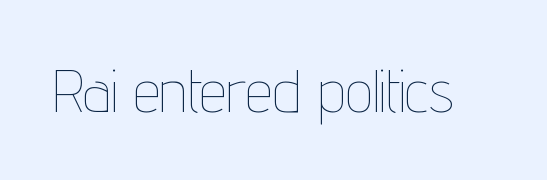
Q: Is the text bold? A: No.
Q: Is the text italic (slanted)? A: No, it is upright.
Q: Is the text underlined? A: No.
Q: Is the spacing between letters normal or unusually wide? A: Normal.
Q: Width (condensed, normal, or wide)? A: Condensed.
Q: Stroke contrast? A: Low.
Q: x-height? A: Medium.
Q: Monospaced? A: No.
